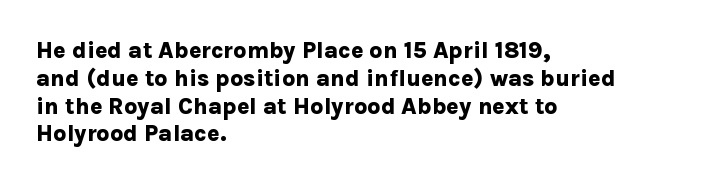
Short and long lines alike share a common starting point at left. Unlike italic type, these characters show no tilt at all. The passage shown is emphatically bold. The face used here is rendered with its standard letterfit. The space beneath each line is pristine and unruled.
